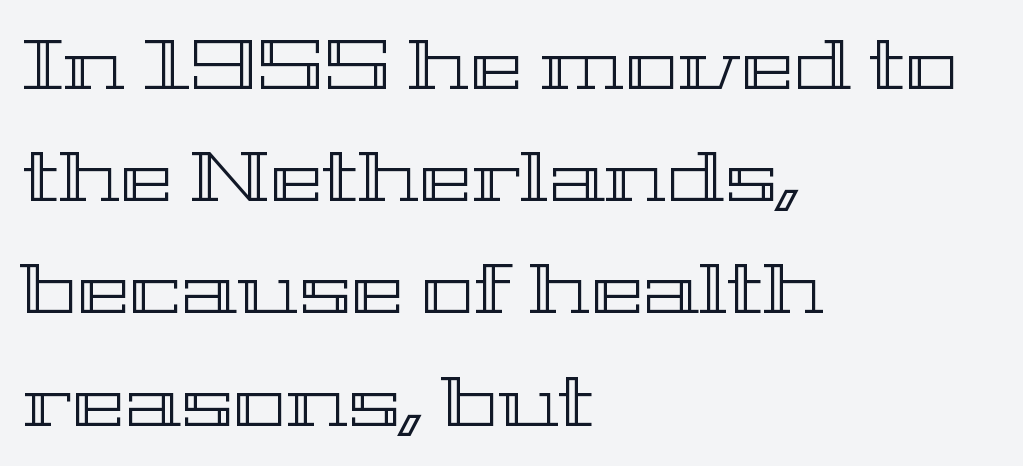
{"italic": "no", "width": "wide", "x_height": "medium", "monospaced": "no", "underline": "no", "align": "left", "line_spacing": "normal", "line_spacing_ratio": 1.58, "letter_spacing": "normal", "letter_spacing_em": 0.0, "glyph_px": 71}
